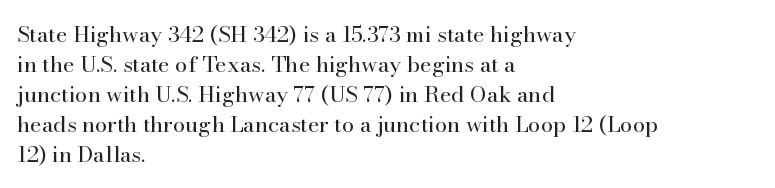
{"italic": "no", "bold": "no", "underline": "no", "align": "left", "line_spacing": "normal", "line_spacing_ratio": 1.36, "letter_spacing": "normal", "letter_spacing_em": 0.0, "glyph_px": 22}
